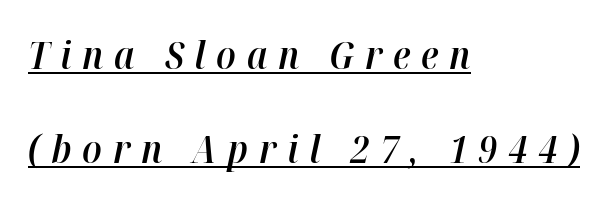
{"italic": "yes", "lean": "right", "slant_degrees": 12, "bold": "semi", "weight": "semibold", "width": "normal", "stroke_contrast": "high", "x_height": "medium", "monospaced": "no", "underline": "yes", "align": "left", "line_spacing": "loose", "line_spacing_ratio": 2.48, "letter_spacing": "wide", "letter_spacing_em": 0.28, "glyph_px": 38}
